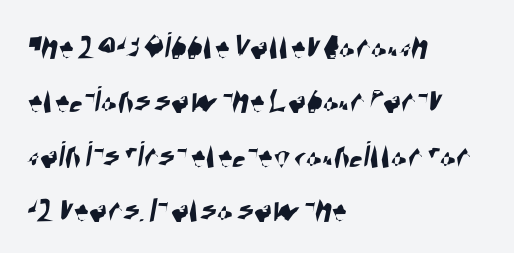
{"serif": "no", "width": "condensed", "stroke_contrast": "high", "x_height": "large", "monospaced": "no", "underline": "no", "align": "left", "line_spacing": "normal", "line_spacing_ratio": 1.43, "letter_spacing": "normal", "letter_spacing_em": 0.0, "glyph_px": 38}
